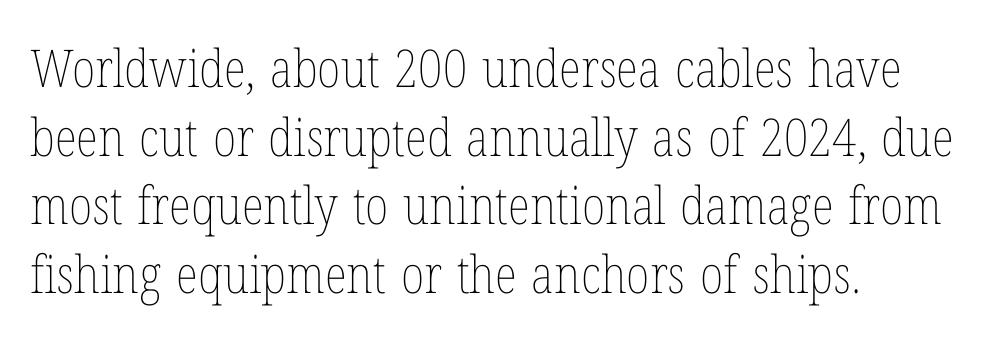
Q: Is the text bold? A: No.
Q: Is the text italic (slanted)? A: No, it is upright.
Q: Is the text underlined? A: No.
Q: How is the paragraph aligned? A: Left-aligned.
Q: Is the spacing between letters normal or unusually wide? A: Normal.
Q: Is the spacing between lines tight, normal or loose? A: Normal.
Q: Width (condensed, normal, or wide)? A: Condensed.
Q: Stroke contrast? A: Low.
Q: x-height? A: Medium.
Q: Monospaced? A: No.
